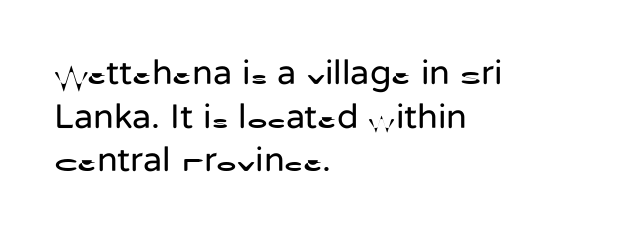
The image shows 35 px regular-weight sans-serif type, upright; set left-aligned, normal line spacing (1.25x), normal letter spacing, not underlined; low stroke contrast and a medium x-height.
